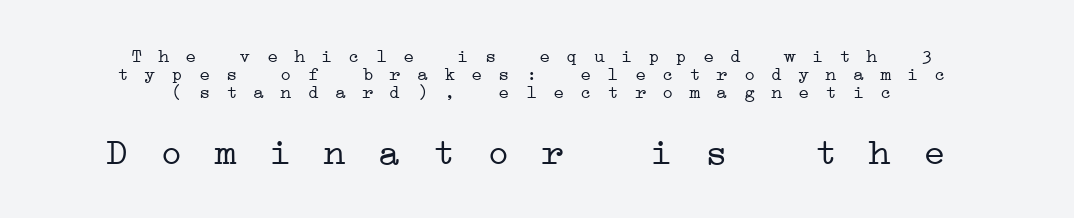
A serif font was chosen for this passage. Think standard paragraph weight, or any step lighter than that. Spacing between characters has been opened up far beyond the box default. Decoration check: the copy has no underline.
